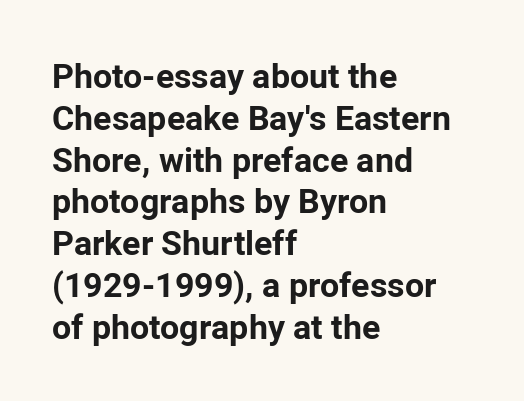
No extra tracking has been applied to these lines. The ragged edge is on the right, which tells us the setting is flush left. I'd call this a sans setting — the letters go barefoot. A roman cut, with each character standing at attention. The characters look thick and weighty, a clear bold.
